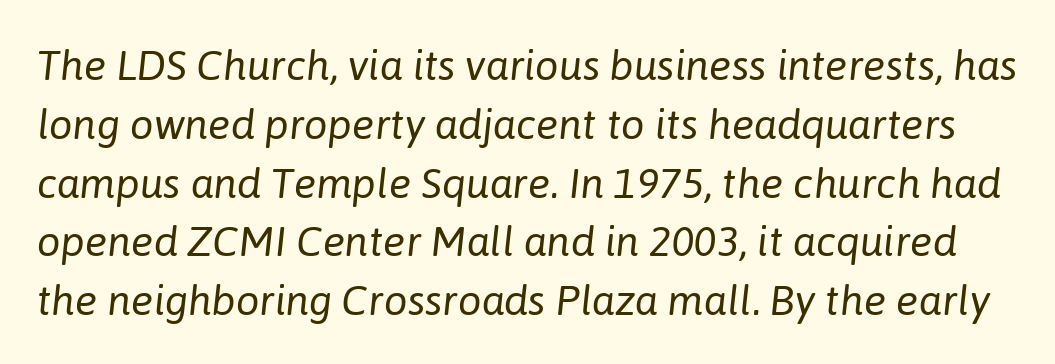
The image shows 42 px regular-weight type, italic (leaning right); set normal line spacing (1.4x), normal letter spacing, not underlined; low stroke contrast and a medium x-height.
